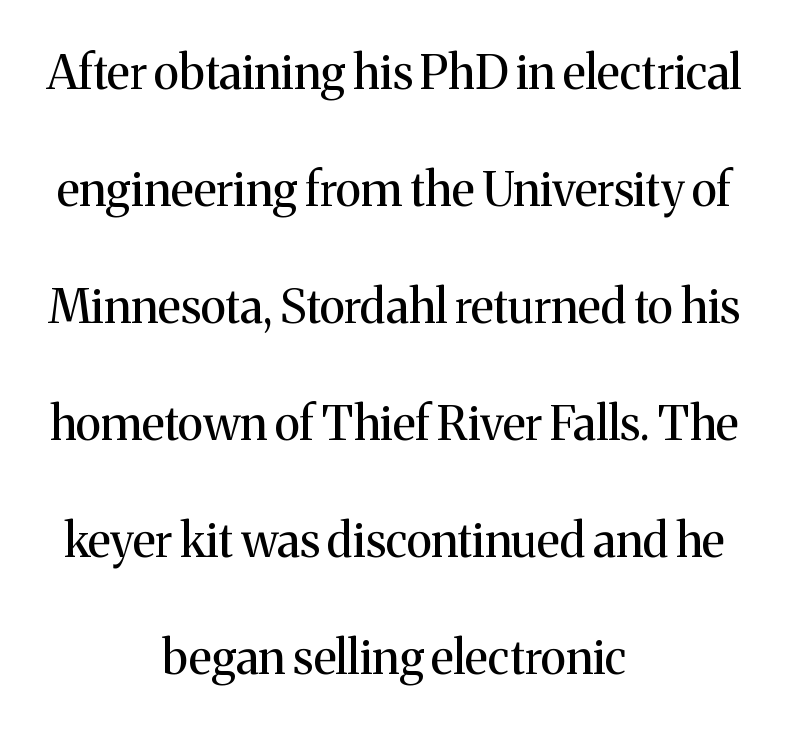
{"serif": "yes", "italic": "no", "bold": "no", "weight": "regular", "width": "normal", "stroke_contrast": "medium", "x_height": "medium", "monospaced": "no", "underline": "no", "align": "center", "line_spacing": "loose", "line_spacing_ratio": 2.49, "letter_spacing": "normal", "letter_spacing_em": 0.0, "glyph_px": 47}
